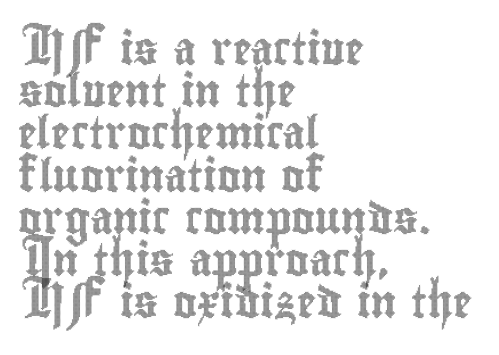
Glyph-to-glyph distance matches everyday printed text. Line starts are locked; line ends wander. Spacing verdict: proportional, widths tailored to each character. The line-height multiplier appears to be the usual default. Bare-footed words on every line. Style check: upright.
